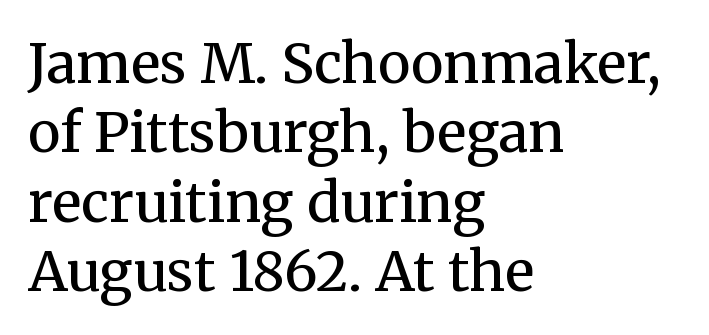
The image shows 55 px regular-weight serif type, upright; set left-aligned, normal line spacing (1.26x), normal letter spacing, not underlined; medium stroke contrast and a medium x-height.
